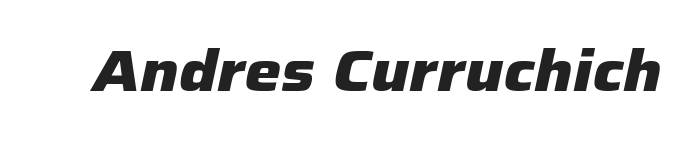
{"italic": "yes", "lean": "right", "slant_degrees": 12, "bold": "yes", "weight": "heavy", "width": "normal", "stroke_contrast": "low", "x_height": "medium", "monospaced": "no", "underline": "no", "letter_spacing": "normal", "letter_spacing_em": 0.0, "glyph_px": 58}
